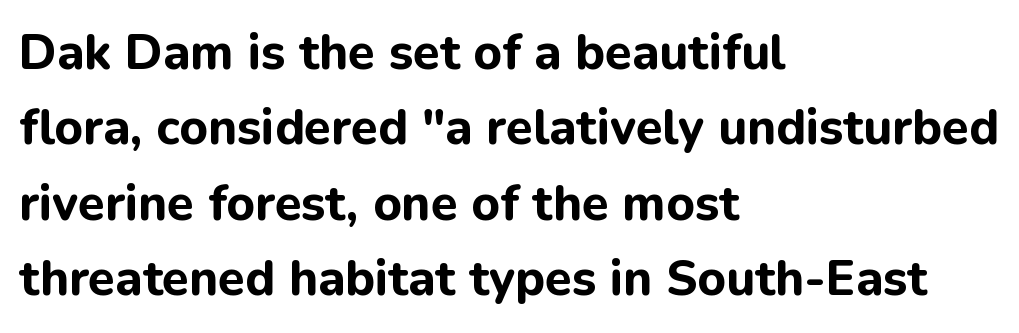
If you measured baseline to baseline, you'd find a middling distance. Is this a sans? Yes — the strokes have no serifs. Spacing verdict: proportional, widths tailored to each character. Glyph-to-glyph distance matches everyday printed text.
